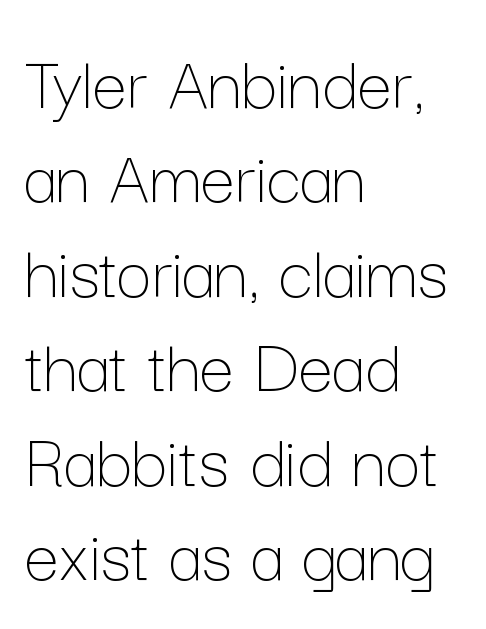
The image shows 78 px thin type, upright; set left-aligned, line spacing 1.21x, normal letter spacing, not underlined; low stroke contrast and a medium x-height.
